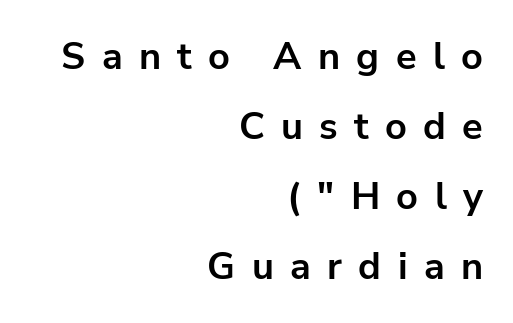
The image shows 38 px bold sans-serif type, upright; set right-aligned, line spacing 1.84x, unusually wide letter spacing (+0.43 em), not underlined; low stroke contrast and a medium x-height.
